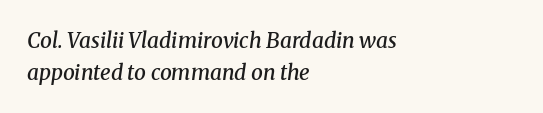
Words appear dense and cohesive because spacing is normal. Words float on clear page, feet unadorned. Baseline-to-baseline distance is the conventional proportion of letter height. The ragged edge is on the right, which tells us the setting is flush left.
